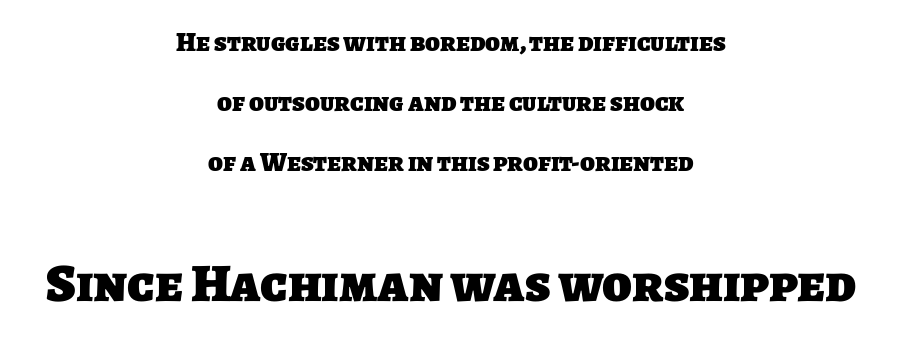
{"serif": "no", "bold": "yes", "weight": "heavy", "width": "normal", "stroke_contrast": "low", "x_height": "large", "monospaced": "no", "underline": "no", "align": "center", "line_spacing": "loose", "line_spacing_ratio": 2.22, "letter_spacing": "normal", "letter_spacing_em": 0.0, "larger_block": "second", "size_ratio": 2.0, "glyph_px": 54}
